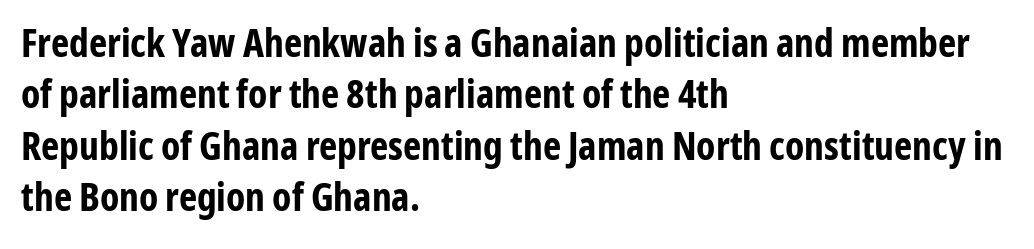
The image shows 39 px bold, condensed sans-serif type, upright; set left-aligned, normal line spacing (1.32x), normal letter spacing, not underlined; low stroke contrast and a medium x-height.
